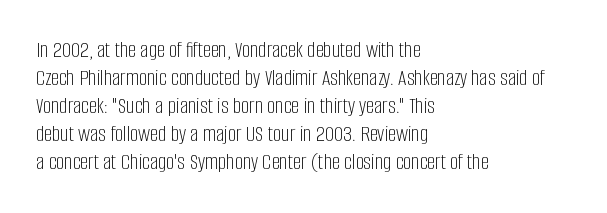
Every stem runs plumb, perpendicular to the baseline. Layout note: lines flush left. Decoration check: the copy has no underline. Short note: letters normally spaced.
